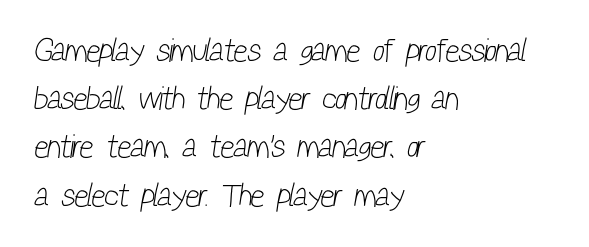
Q: Is the text bold? A: No.
Q: Is the typeface a serif or a sans-serif typeface? A: Sans-serif.
Q: Is the text underlined? A: No.
Q: How is the paragraph aligned? A: Left-aligned.
Q: Is the spacing between letters normal or unusually wide? A: Normal.
Q: Is the spacing between lines tight, normal or loose? A: Normal.
Q: Width (condensed, normal, or wide)? A: Condensed.
Q: Stroke contrast? A: Low.
Q: x-height? A: Medium.
Q: Monospaced? A: No.
